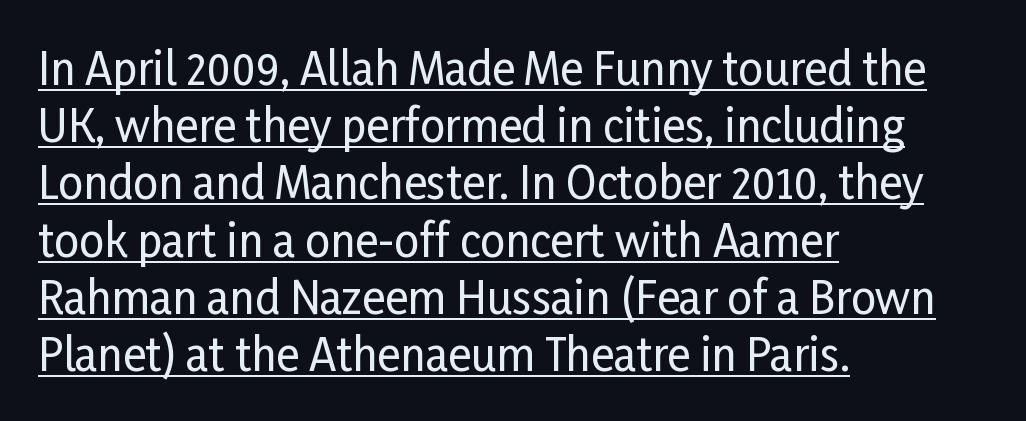
The image shows 44 px condensed sans-serif type, upright; set left-aligned, normal line spacing (1.3x), normal letter spacing, underlined; low stroke contrast and a medium x-height.
